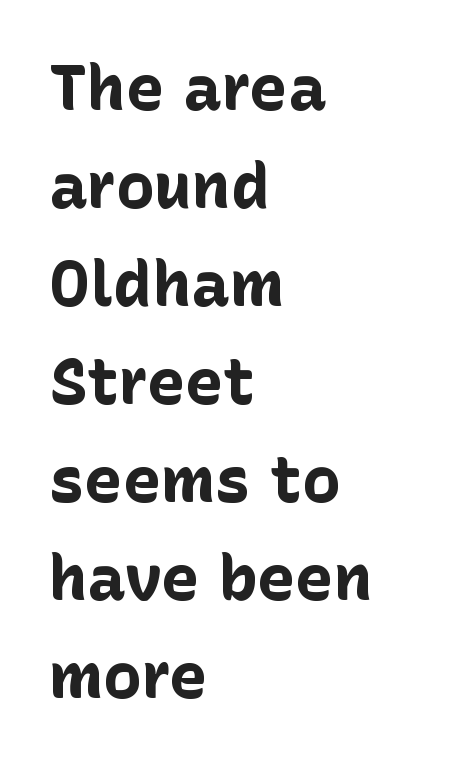
Q: Is the text bold? A: Yes.
Q: Is the text italic (slanted)? A: No, it is upright.
Q: Is the typeface a serif or a sans-serif typeface? A: Sans-serif.
Q: Is the text underlined? A: No.
Q: How is the paragraph aligned? A: Left-aligned.
Q: Is the spacing between letters normal or unusually wide? A: Normal.
Q: Is the spacing between lines tight, normal or loose? A: Normal.
Q: Width (condensed, normal, or wide)? A: Normal.
Q: Stroke contrast? A: Low.
Q: x-height? A: Medium.
Q: Monospaced? A: No.
